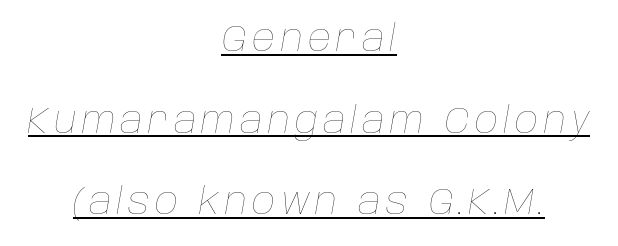
{"italic": "yes", "lean": "right", "slant_degrees": 10, "bold": "no", "weight": "thin", "width": "normal", "stroke_contrast": "low", "x_height": "large", "monospaced": "no", "underline": "yes", "align": "center", "line_spacing": "loose", "line_spacing_ratio": 2.27, "glyph_px": 36}
